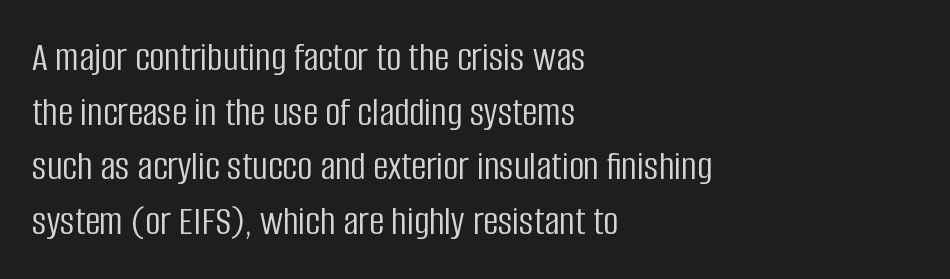
{"serif": "no", "italic": "no", "bold": "no", "weight": "light", "width": "condensed", "stroke_contrast": "low", "x_height": "large", "monospaced": "no", "underline": "no", "align": "left", "line_spacing": "normal", "line_spacing_ratio": 1.3, "letter_spacing": "normal", "letter_spacing_em": 0.0, "glyph_px": 42}
